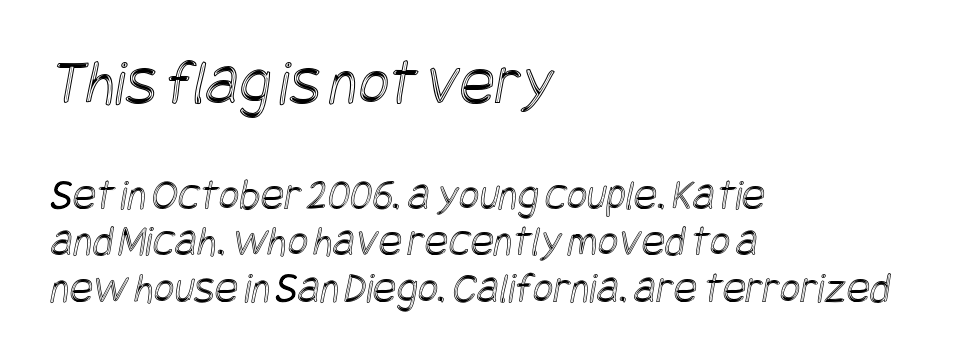
Q: Is the text underlined? A: No.
Q: How is the paragraph aligned? A: Left-aligned.
Q: Is the spacing between letters normal or unusually wide? A: Normal.
Q: Is the spacing between lines tight, normal or loose? A: Tight.
Q: Which block of text is set in a larger size, the first (top) or the second (bottom)? A: The first (top) one.
Q: Width (condensed, normal, or wide)? A: Condensed.
Q: x-height? A: Large.
